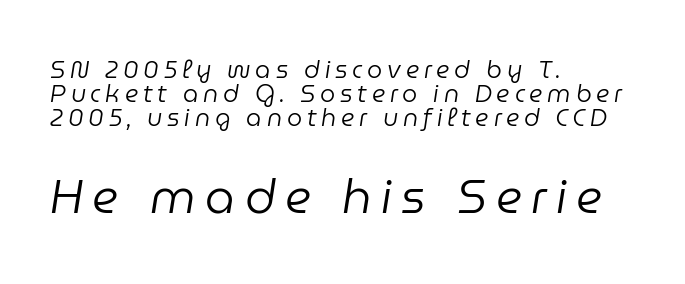
{"italic": "yes", "lean": "right", "slant_degrees": 9, "bold": "no", "weight": "regular", "width": "normal", "stroke_contrast": "low", "x_height": "medium", "monospaced": "no", "underline": "no", "align": "left", "line_spacing": "tight", "line_spacing_ratio": 0.99, "letter_spacing": "wide", "letter_spacing_em": 0.2, "larger_block": "second", "size_ratio": 1.96, "glyph_px": 47}
